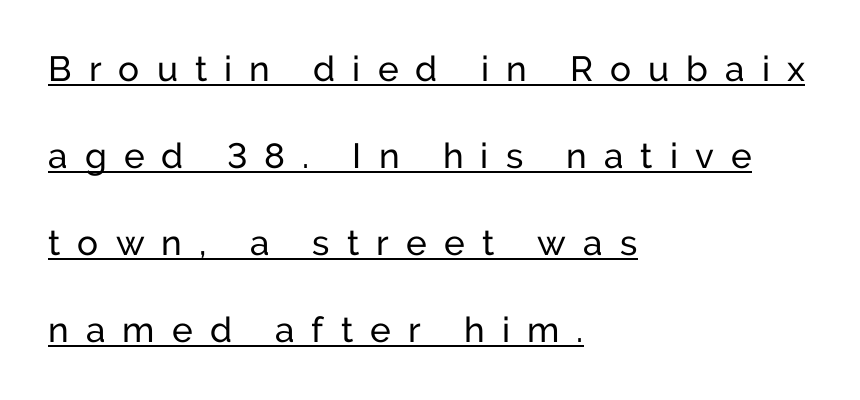
Q: Is the text italic (slanted)? A: No, it is upright.
Q: Is the typeface a serif or a sans-serif typeface? A: Sans-serif.
Q: Is the text underlined? A: Yes.
Q: How is the paragraph aligned? A: Left-aligned.
Q: Is the spacing between letters normal or unusually wide? A: Unusually wide.
Q: Is the spacing between lines tight, normal or loose? A: Loose.
Q: Width (condensed, normal, or wide)? A: Normal.
Q: Stroke contrast? A: Low.
Q: x-height? A: Medium.
Q: Monospaced? A: No.
